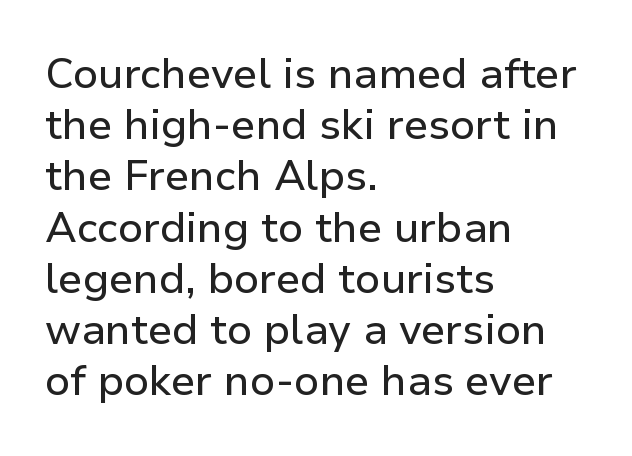
The letters advance in unequal steps, a hallmark of proportional type. Letter spacing: default. A clean baseline with only descenders dipping below it. Ordinary non-slanted type is in use. Horizontal alignment here is leftward, the default for most running prose. The face used here is a sans, in the tradition of grotesques and geometrics.
